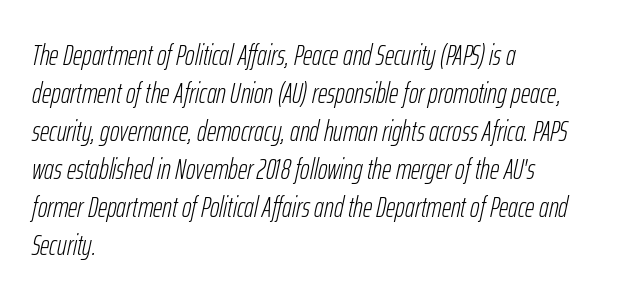
Check the space under the baseline: it is left empty. These lines are set flush left with a ragged right edge. Interline gaps are of average width in this sample. Nobody touched the tracking dial on this one. A typesetter would call this proportional, since set widths differ per character. Nothing heavy about these letters — not bold at all.
